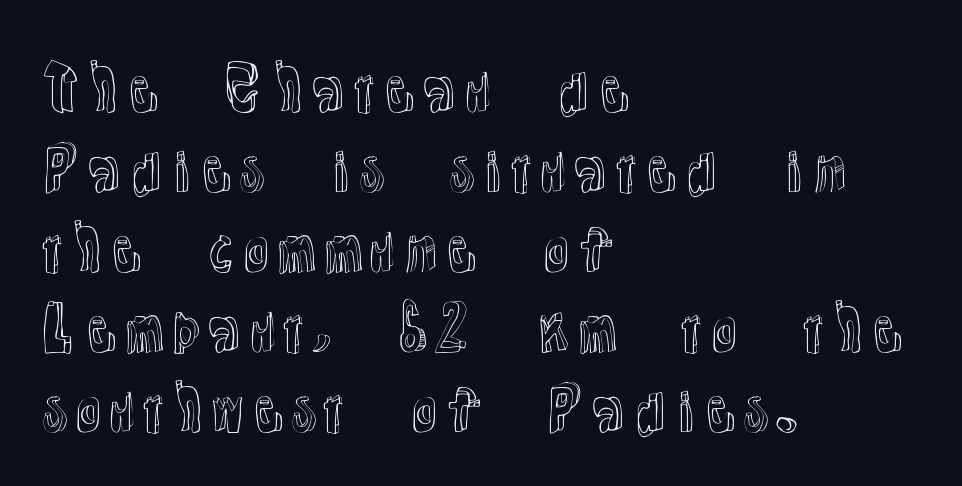
{"italic": "no", "width": "normal", "x_height": "medium", "monospaced": "no", "underline": "no", "align": "left", "line_spacing": "normal", "line_spacing_ratio": 1.38, "letter_spacing": "normal", "letter_spacing_em": 0.0, "glyph_px": 58}
